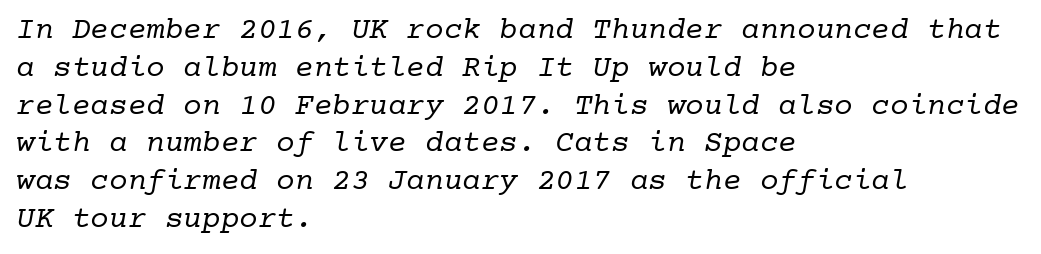
Weight: not bold — regular or lighter. Check the space under the baseline: it is left empty. Each letter's strokes conclude with small projecting serifs. Here the designer chose a console-style face with uniform glyph widths. This rendering uses left alignment, leaving the right contour irregular. Nobody touched the tracking dial on this one.
